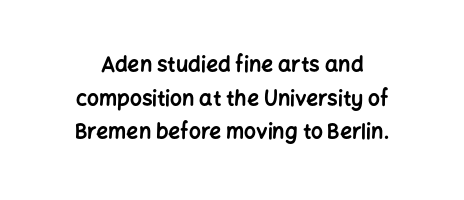
{"italic": "no", "bold": "yes", "underline": "no", "align": "center", "line_spacing": "normal", "line_spacing_ratio": 1.6, "letter_spacing": "normal", "letter_spacing_em": 0.0, "glyph_px": 21}
